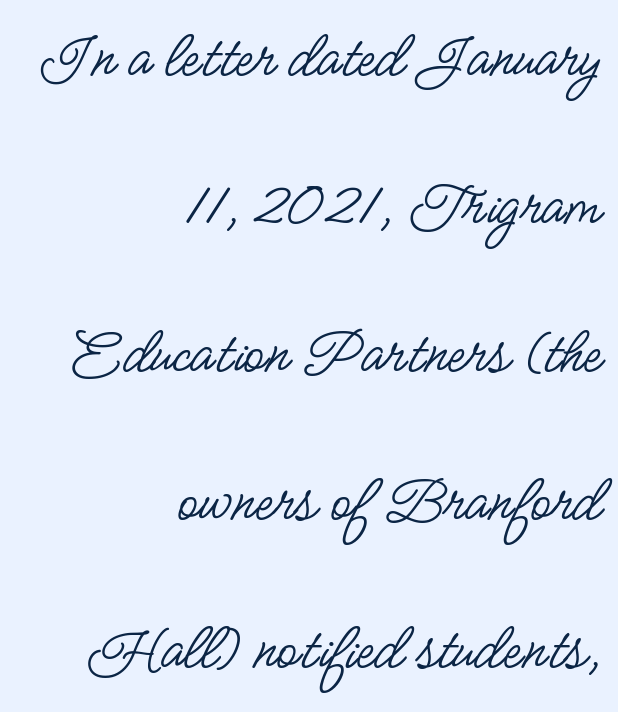
The image shows 67 px regular-weight, condensed sans-serif type; set right-aligned, loose line spacing (2.21x), normal letter spacing, not underlined; low stroke contrast and a small x-height.
